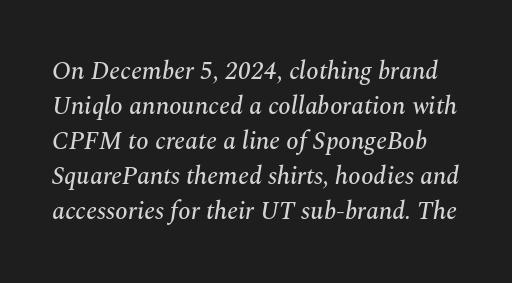
Q: Is the text italic (slanted)? A: Yes, it leans right by about 10 degrees.
Q: Is the text underlined? A: No.
Q: Is the spacing between letters normal or unusually wide? A: Normal.
Q: Is the spacing between lines tight, normal or loose? A: Normal.
